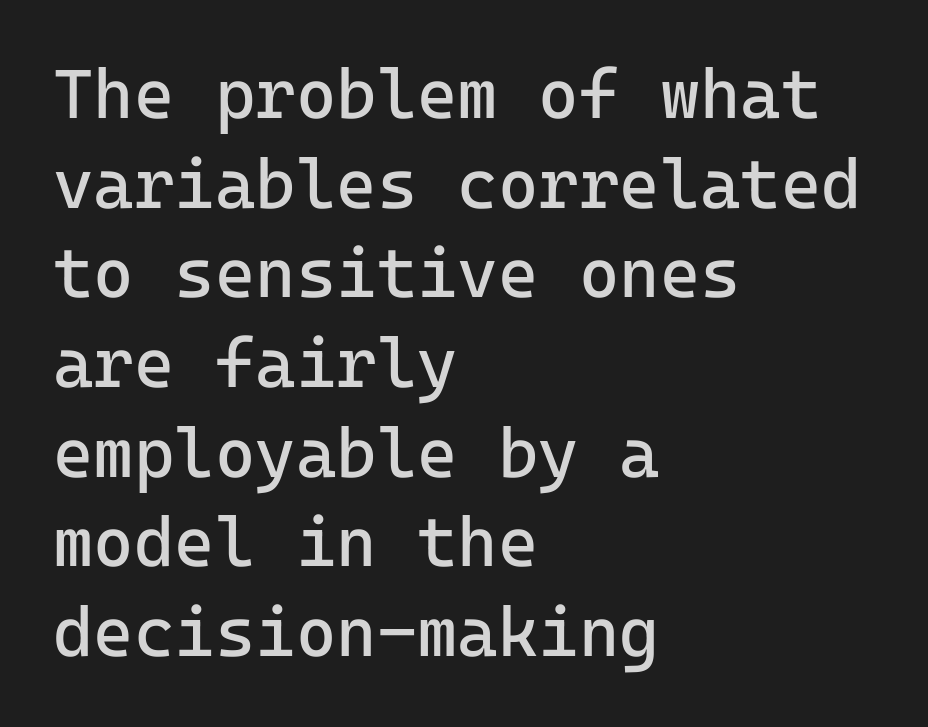
Q: Is the text bold? A: No.
Q: Is the text italic (slanted)? A: No, it is upright.
Q: Is the typeface a serif or a sans-serif typeface? A: Sans-serif.
Q: Is the text underlined? A: No.
Q: How is the paragraph aligned? A: Left-aligned.
Q: Is the spacing between letters normal or unusually wide? A: Normal.
Q: Is the spacing between lines tight, normal or loose? A: Normal.
Q: Width (condensed, normal, or wide)? A: Normal.
Q: Stroke contrast? A: Low.
Q: x-height? A: Medium.
Q: Monospaced? A: Yes.
